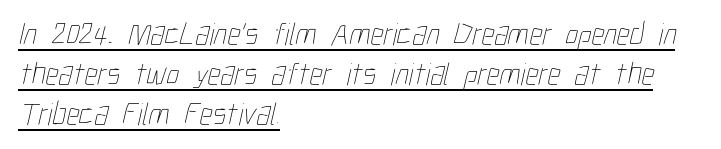
The image shows 32 px thin, condensed type; set left-aligned, normal line spacing (1.25x), normal letter spacing, underlined; low stroke contrast and a medium x-height.
